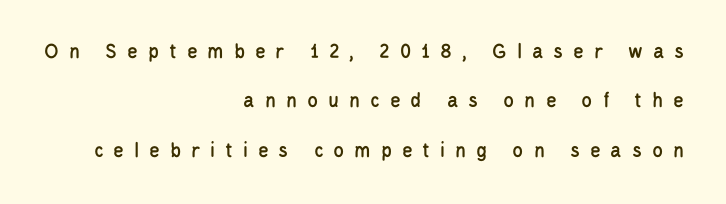
Each word looks stretched out because of the extra space between its letters. Vertical spacing — loose. Lines of text with bare space underneath. Posture: vertical. Each line ends at the same right margin while the left side varies.
